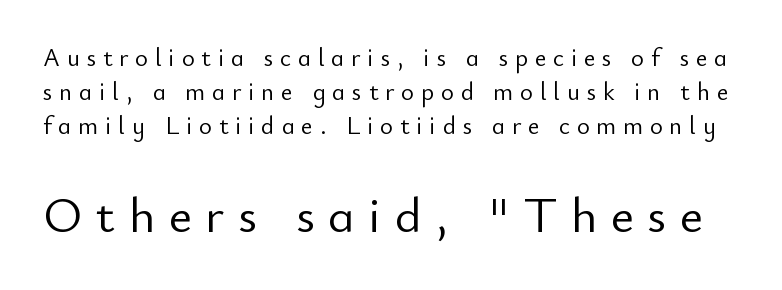
The image shows 50 px light sans-serif type, upright; set normal line spacing (1.37x), unusually wide letter spacing (+0.27 em), not underlined; the second (bottom) block is 2.0x larger; low stroke contrast and a small x-height.
